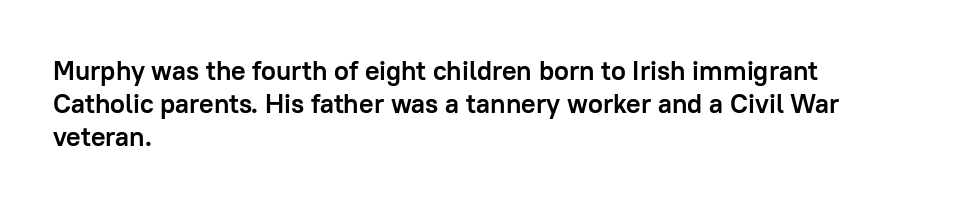
The image shows 27 px bold type, upright; set left-aligned, line spacing 1.23x, normal letter spacing, not underlined.
